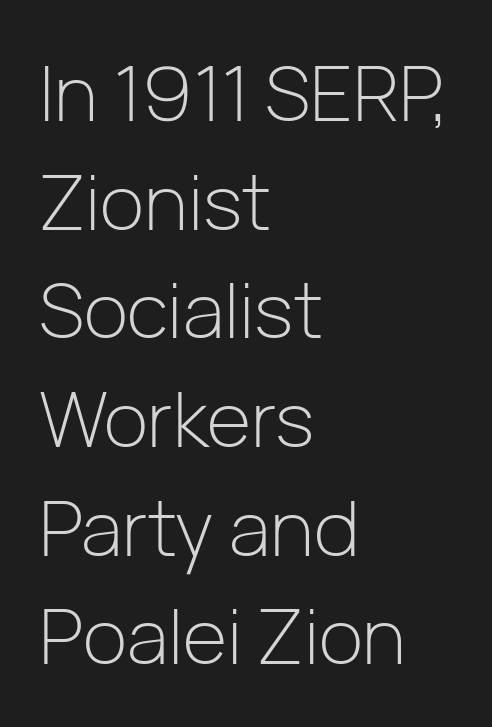
Q: Is the text bold? A: No.
Q: Is the text italic (slanted)? A: No, it is upright.
Q: Is the typeface a serif or a sans-serif typeface? A: Sans-serif.
Q: Is the text underlined? A: No.
Q: How is the paragraph aligned? A: Left-aligned.
Q: Is the spacing between letters normal or unusually wide? A: Normal.
Q: Is the spacing between lines tight, normal or loose? A: Normal.
Q: Width (condensed, normal, or wide)? A: Normal.
Q: Stroke contrast? A: Low.
Q: x-height? A: Medium.
Q: Monospaced? A: No.
